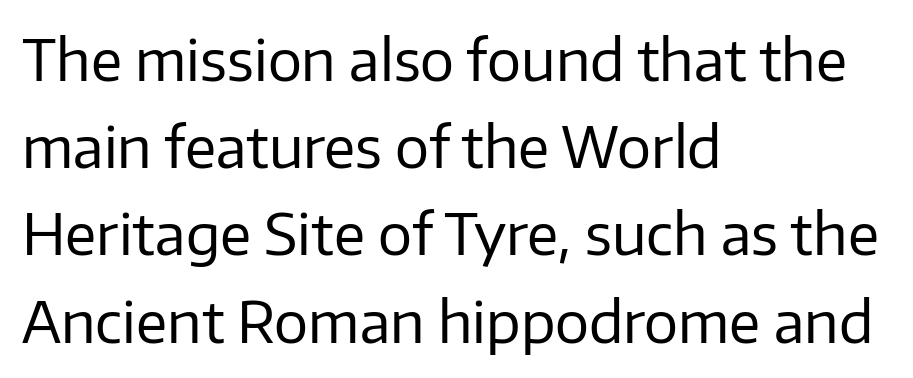
{"serif": "no", "italic": "no", "bold": "no", "weight": "regular", "width": "normal", "stroke_contrast": "low", "x_height": "medium", "monospaced": "no", "underline": "no", "align": "left", "line_spacing": "normal", "line_spacing_ratio": 1.53, "letter_spacing": "normal", "letter_spacing_em": 0.0, "glyph_px": 57}
